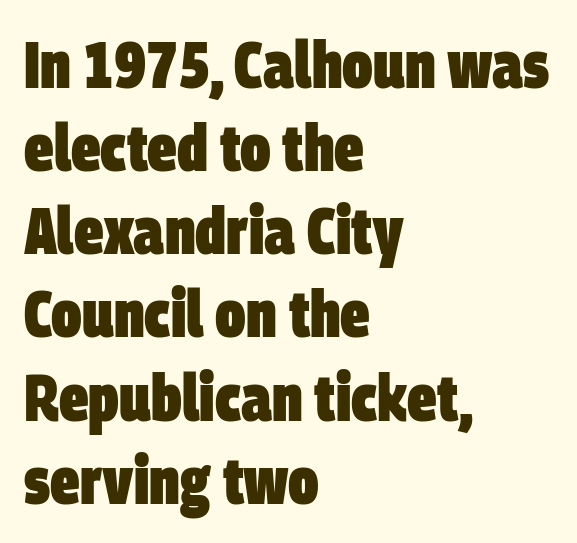
{"serif": "no", "bold": "yes", "weight": "heavy", "width": "condensed", "stroke_contrast": "low", "x_height": "large", "monospaced": "no", "underline": "no", "align": "left", "line_spacing": "normal", "line_spacing_ratio": 1.26, "letter_spacing": "normal", "letter_spacing_em": 0.0, "glyph_px": 66}
